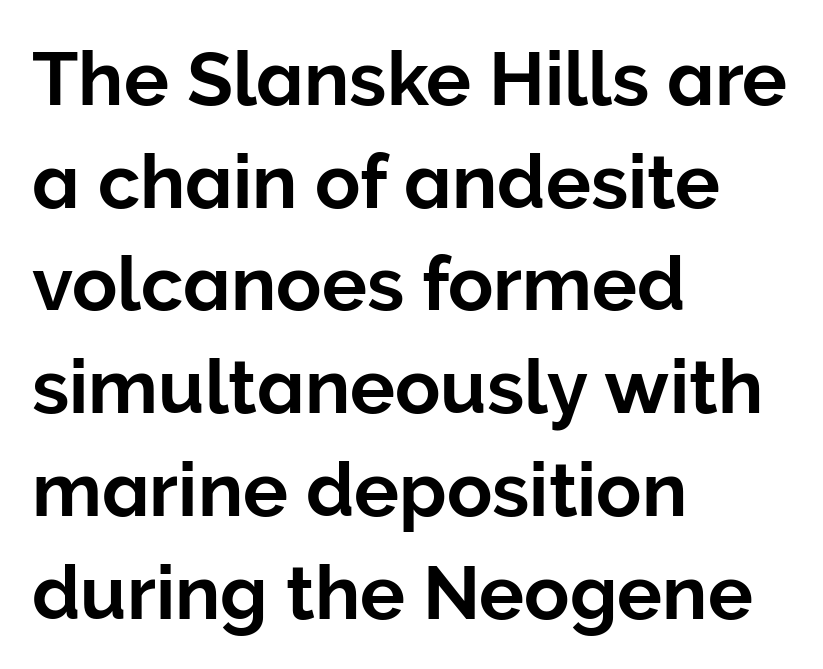
Q: Is the text italic (slanted)? A: No, it is upright.
Q: Is the typeface a serif or a sans-serif typeface? A: Sans-serif.
Q: Is the text underlined? A: No.
Q: How is the paragraph aligned? A: Left-aligned.
Q: Is the spacing between letters normal or unusually wide? A: Normal.
Q: Is the spacing between lines tight, normal or loose? A: Normal.
Q: Width (condensed, normal, or wide)? A: Normal.
Q: Stroke contrast? A: Low.
Q: x-height? A: Medium.
Q: Monospaced? A: No.
